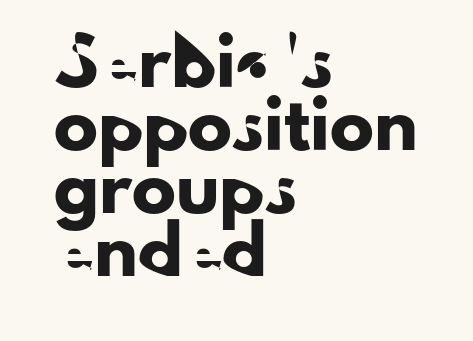
The passage is arranged the way most books set body copy — flush left. Posture: straight, roman, zero tilt. This rendering features lettering with no underline. The rows are spaced the way most documents space them. The horizontal fit of the characters is conventional and even.
